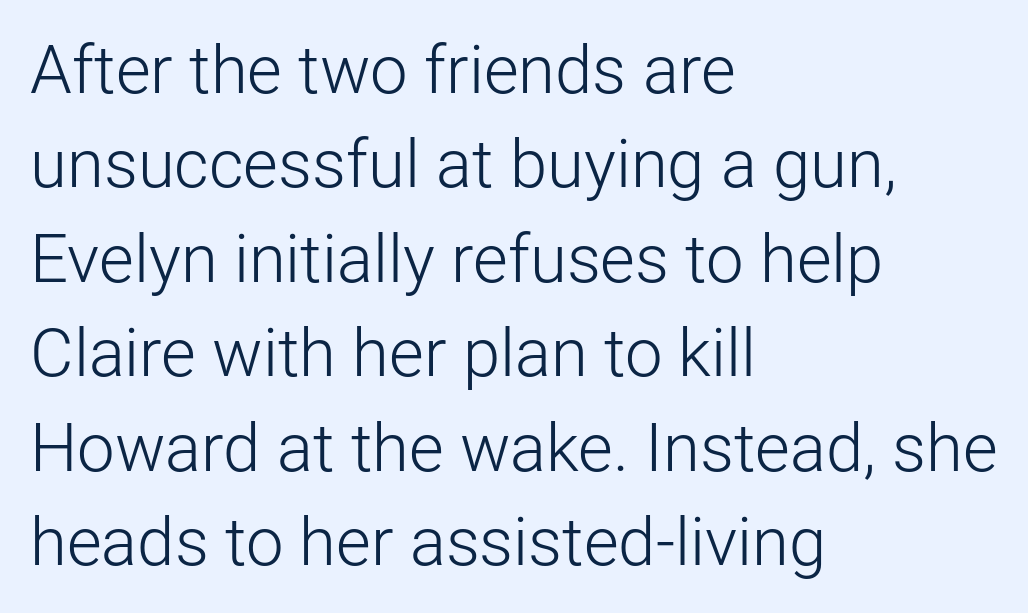
The image shows 67 px light sans-serif type, upright; set left-aligned, normal line spacing (1.41x), normal letter spacing, not underlined; low stroke contrast and a medium x-height.
